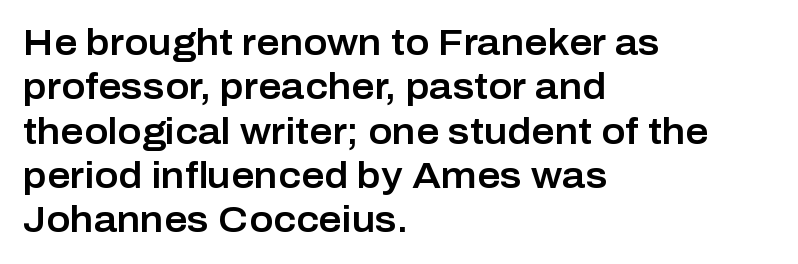
The rendering uses natural spacing where letterforms have individual widths. A typesetter would mark this as roman, not italic. Plain, unruled lines of type. These lines are set flush left with a ragged right edge. Classification — sans serif.
